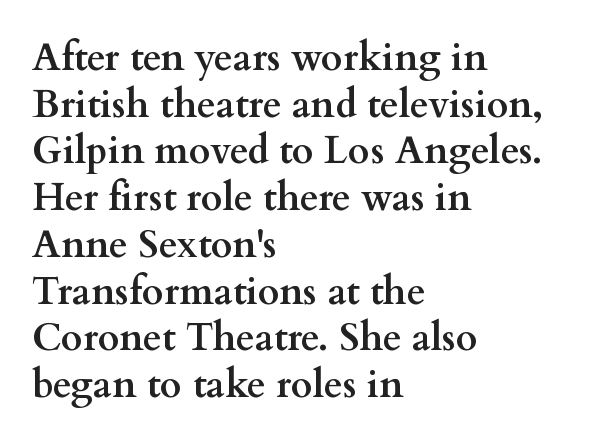
Do the characters align in a grid? No, the font is proportional. The sample has been set heavy, in full bold. Letters rest on an invisible, unmarked baseline. Unlike a clean sans, this face finishes its strokes with serifs.
